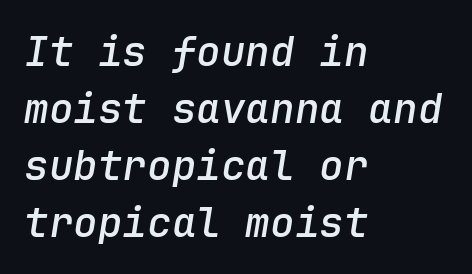
Q: Is the text bold? A: Semi-bold.
Q: Is the text italic (slanted)? A: Yes, it leans right by about 9 degrees.
Q: Is the text underlined? A: No.
Q: How is the paragraph aligned? A: Left-aligned.
Q: Is the spacing between letters normal or unusually wide? A: Normal.
Q: Is the spacing between lines tight, normal or loose? A: Normal.
Q: Width (condensed, normal, or wide)? A: Normal.
Q: Stroke contrast? A: Low.
Q: x-height? A: Medium.
Q: Monospaced? A: Yes.
